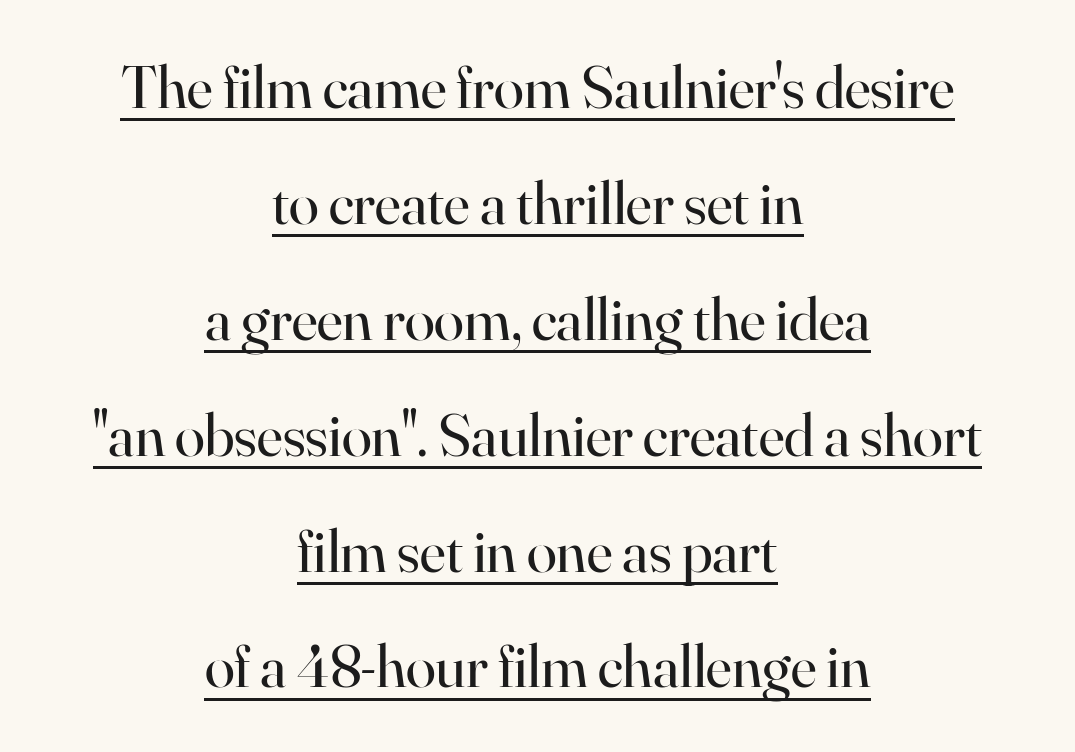
{"serif": "yes", "italic": "no", "bold": "no", "weight": "regular", "width": "normal", "stroke_contrast": "high", "x_height": "small", "monospaced": "no", "underline": "yes", "align": "center", "line_spacing": "loose", "line_spacing_ratio": 1.9, "letter_spacing": "normal", "letter_spacing_em": 0.0, "glyph_px": 61}
